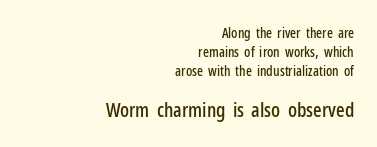
The image shows 20 px text type, upright; set right-aligned, normal line spacing (1.36x), normal letter spacing, not underlined; the second (bottom) block is 1.43x larger.
